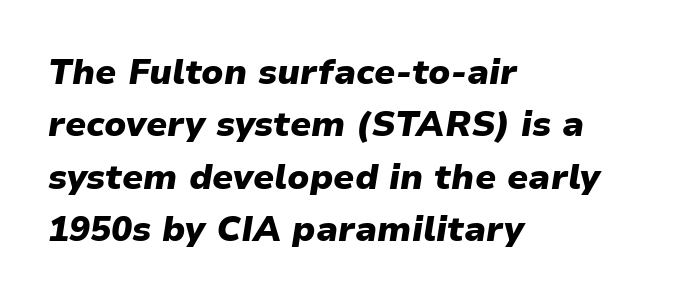
The image shows 35 px heavy type, italic (leaning right); set left-aligned, normal line spacing (1.5x), normal letter spacing, not underlined; low stroke contrast and a medium x-height.
